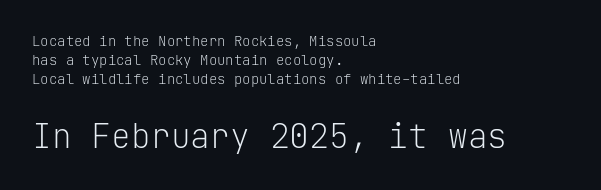
{"serif": "no", "italic": "no", "bold": "no", "weight": "light", "width": "normal", "stroke_contrast": "low", "x_height": "medium", "monospaced": "yes", "underline": "no", "align": "left", "line_spacing": "normal", "line_spacing_ratio": 1.35, "letter_spacing": "normal", "letter_spacing_em": 0.0, "larger_block": "second", "size_ratio": 2.36, "glyph_px": 33}
